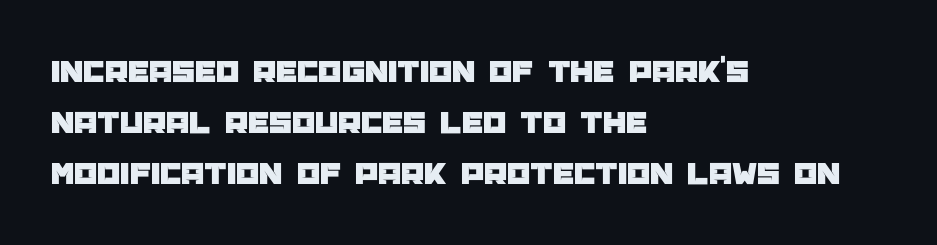
Q: Is the text italic (slanted)? A: No, it is upright.
Q: Is the typeface a serif or a sans-serif typeface? A: Sans-serif.
Q: Is the text underlined? A: No.
Q: How is the paragraph aligned? A: Left-aligned.
Q: Is the spacing between letters normal or unusually wide? A: Normal.
Q: Is the spacing between lines tight, normal or loose? A: Normal.
Q: Width (condensed, normal, or wide)? A: Normal.
Q: Stroke contrast? A: Low.
Q: x-height? A: Large.
Q: Monospaced? A: No.
